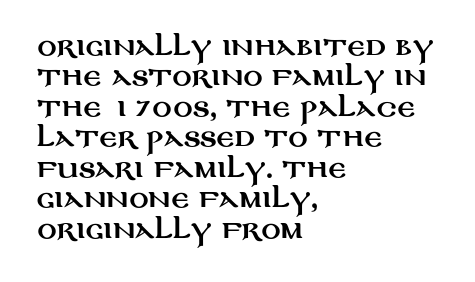
{"italic": "no", "underline": "no", "align": "left", "line_spacing": "normal", "line_spacing_ratio": 1.27, "letter_spacing": "normal", "letter_spacing_em": 0.0, "glyph_px": 24}
